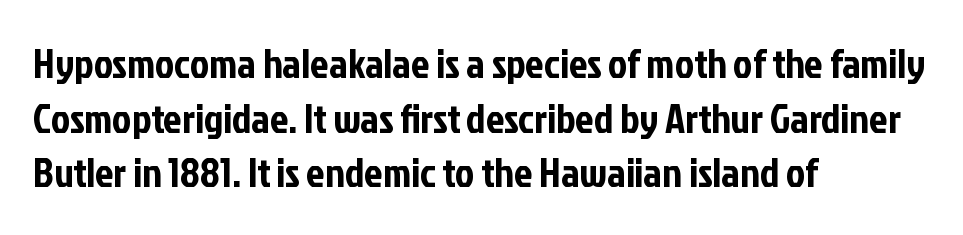
The designer went with a sans here, leaving each stem footless. Notice how the stems are strictly vertical — no italics here. Look at the tracking — it's just the regular setting, nothing added. Glance below the letters and you will spot only blank space.
